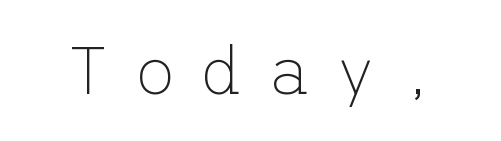
{"serif": "no", "italic": "no", "bold": "no", "weight": "thin", "width": "normal", "stroke_contrast": "low", "x_height": "medium", "underline": "no", "letter_spacing": "wide", "letter_spacing_em": 0.35, "glyph_px": 67}
